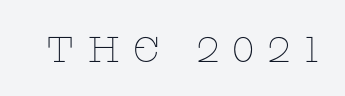
{"serif": "yes", "italic": "no", "bold": "no", "weight": "thin", "width": "wide", "stroke_contrast": "low", "x_height": "large", "monospaced": "no", "underline": "no", "letter_spacing": "wide", "letter_spacing_em": 0.35, "glyph_px": 36}
